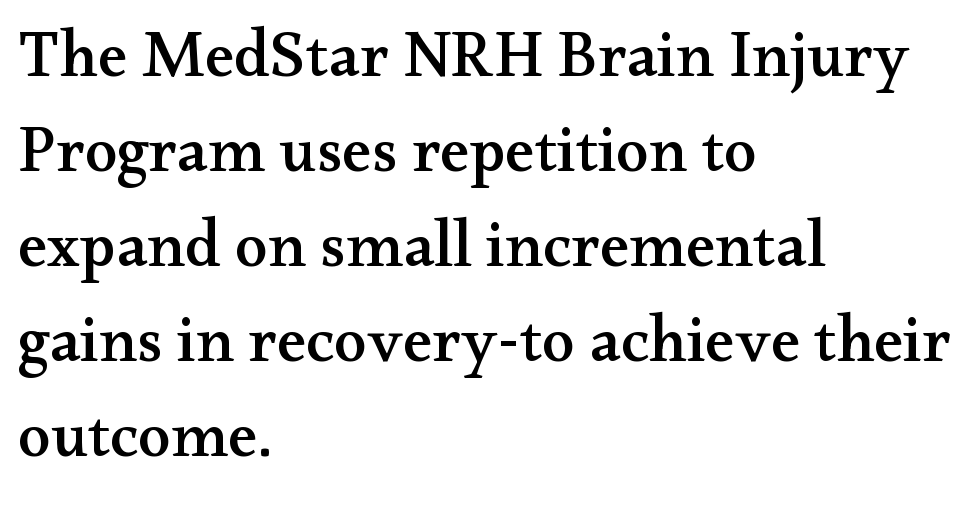
{"serif": "yes", "italic": "no", "width": "wide", "stroke_contrast": "medium", "x_height": "small", "monospaced": "no", "underline": "no", "align": "left", "line_spacing": "normal", "line_spacing_ratio": 1.44, "letter_spacing": "normal", "letter_spacing_em": 0.0, "glyph_px": 66}
